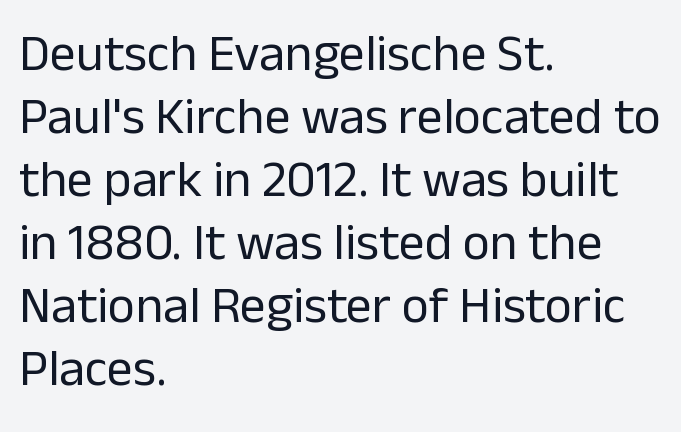
{"serif": "no", "italic": "no", "bold": "no", "weight": "regular", "width": "normal", "stroke_contrast": "low", "x_height": "medium", "monospaced": "no", "underline": "no", "align": "left", "line_spacing_ratio": 1.21, "letter_spacing": "normal", "letter_spacing_em": 0.0, "glyph_px": 52}
